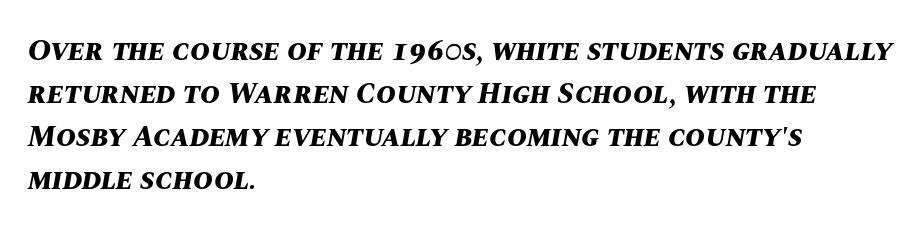
The image shows 30 px bold type, italic (leaning right); set left-aligned, normal line spacing (1.43x), normal letter spacing, not underlined; medium stroke contrast and a large x-height.
